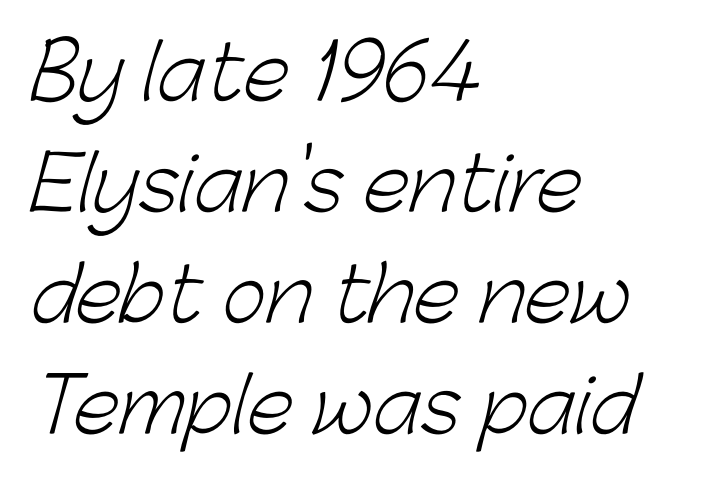
{"serif": "no", "bold": "no", "weight": "light", "width": "normal", "stroke_contrast": "low", "x_height": "medium", "monospaced": "no", "underline": "no", "align": "left", "line_spacing": "normal", "line_spacing_ratio": 1.48, "letter_spacing": "normal", "letter_spacing_em": 0.0, "glyph_px": 75}
